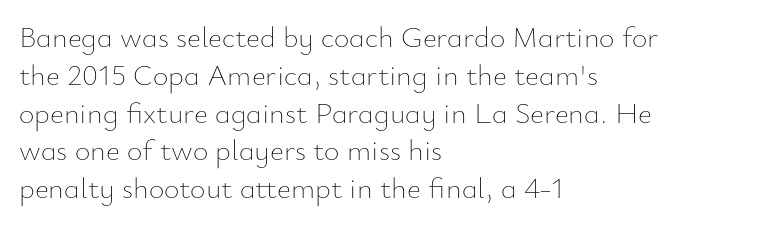
Q: Is the text bold? A: No.
Q: Is the text italic (slanted)? A: No, it is upright.
Q: Is the text underlined? A: No.
Q: How is the paragraph aligned? A: Left-aligned.
Q: Is the spacing between letters normal or unusually wide? A: Normal.
Q: Is the spacing between lines tight, normal or loose? A: Normal.
Q: Width (condensed, normal, or wide)? A: Normal.
Q: Stroke contrast? A: Low.
Q: x-height? A: Small.
Q: Monospaced? A: No.
